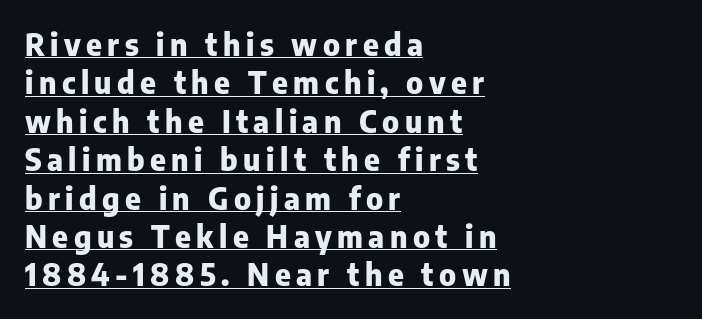
Students, this is bold: see how much ink each stroke carries. The specimen reads as upright at a glance. The rendering anchors every line to the left-hand side. Character widths vary here, with narrow letters taking less room than wide ones.
